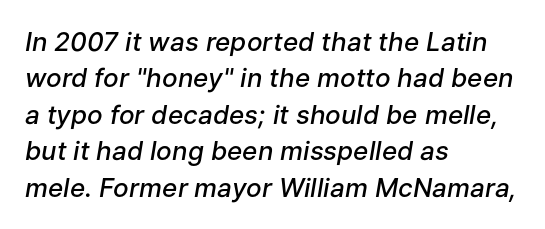
Each word holds together tightly as a unit, with standard inter-letter gaps. The lettering tilts uniformly, giving the passage an italic look. Bold? Not quite — semibold, heavier than regular but stopping short. The rag falls on the right side of this text block.
